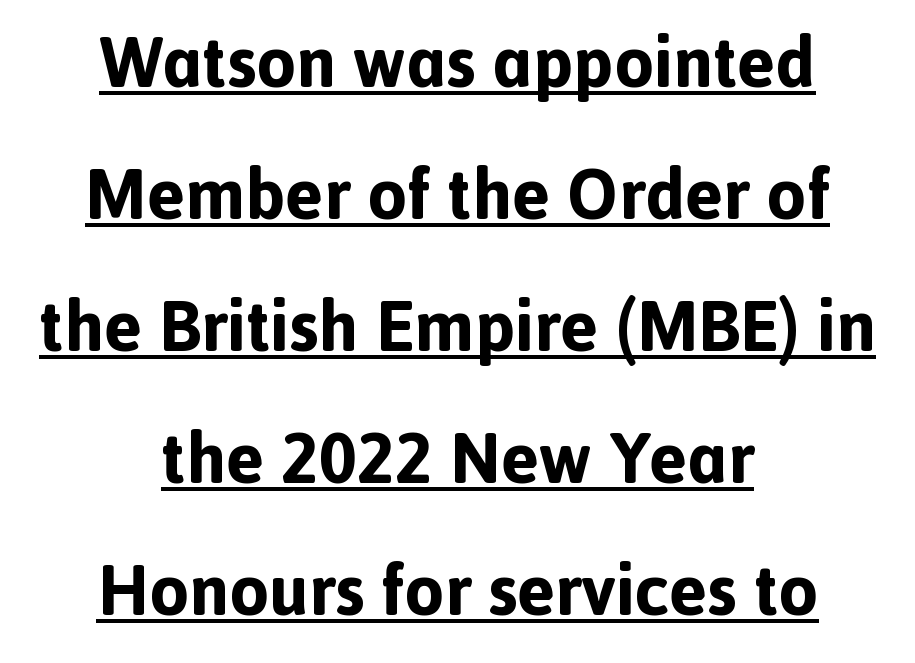
Q: Is the text bold? A: Yes.
Q: Is the text italic (slanted)? A: No, it is upright.
Q: Is the typeface a serif or a sans-serif typeface? A: Sans-serif.
Q: Is the text underlined? A: Yes.
Q: How is the paragraph aligned? A: Centered.
Q: Is the spacing between letters normal or unusually wide? A: Normal.
Q: Width (condensed, normal, or wide)? A: Normal.
Q: x-height? A: Medium.
Q: Monospaced? A: No.
